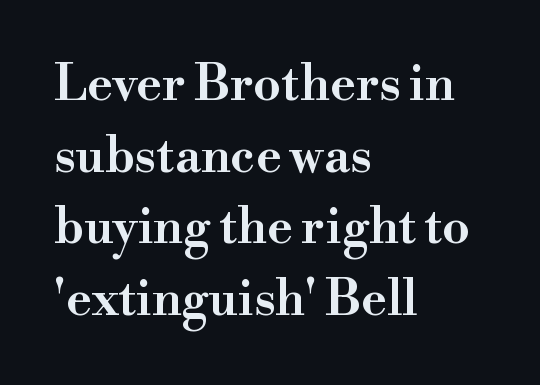
Plain, unruled lines of type. Looks like regular typesetting: each glyph gets only the width it needs. Nobody touched the tracking dial on this one. Unlike italic type, these characters show no tilt at all.
